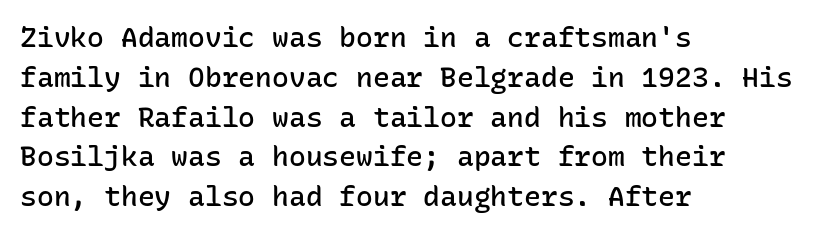
The image shows 28 px semibold sans-serif type, upright, monospaced; set left-aligned, normal line spacing (1.42x), normal letter spacing, not underlined; low stroke contrast and a medium x-height.
